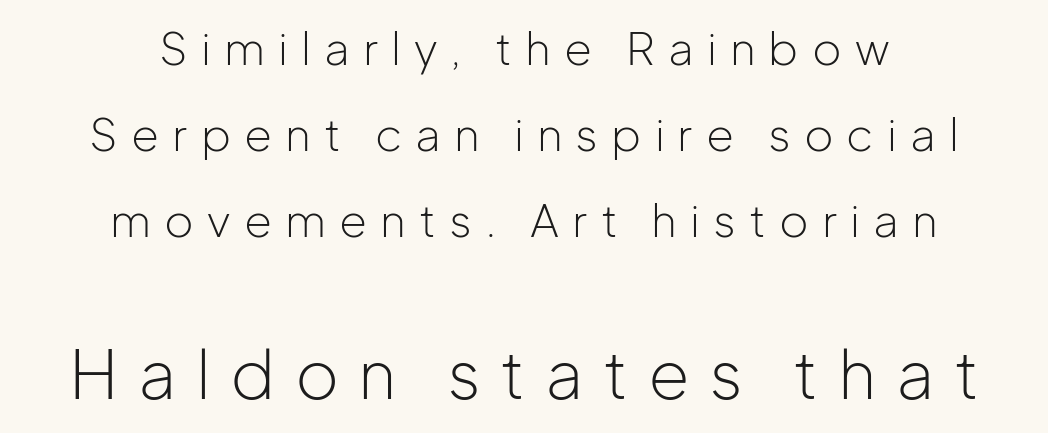
The image shows 67 px light sans-serif type, upright; set centered, loose line spacing (1.91x), unusually wide letter spacing (+0.29 em), not underlined; the second (bottom) block is 1.49x larger; low stroke contrast and a medium x-height.
